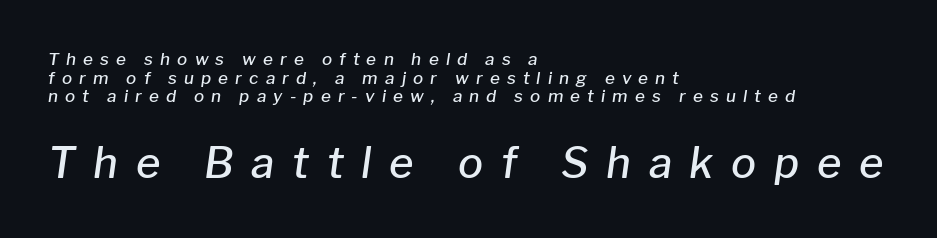
The characters look somewhat weighty, a semibold short of true bold. It's the slanting kind of type. The rendering uses a small line-height, squeezing the rows. Tracking value appears strongly positive — letters spread wide. The text block is weighted toward the left margin, trailing off unevenly rightward.
